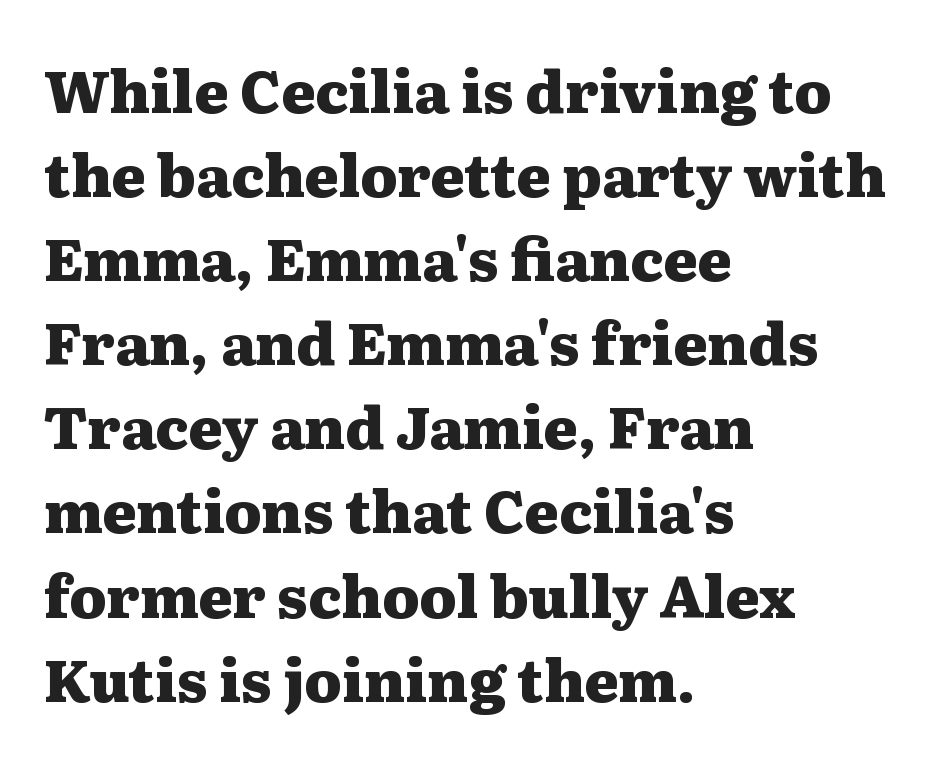
These lines stack with their left ends in a neat column. Underline: absent. Inter-character spacing is left at the font's built-in metrics. In terms of leading, this rendering sits right in the middle.
